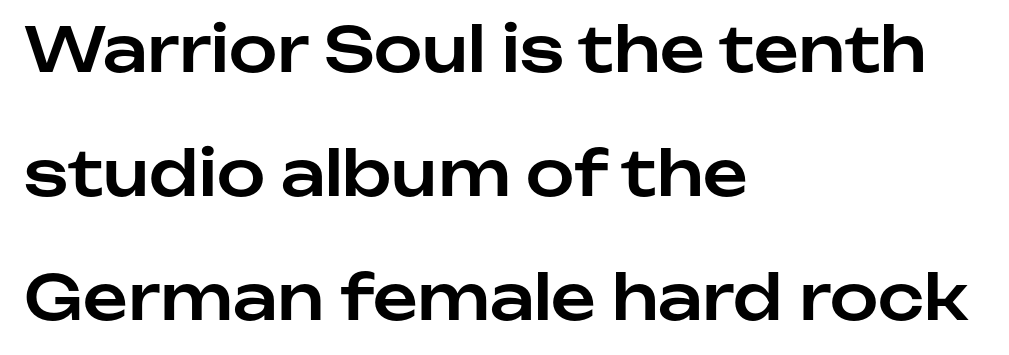
The letters sit at their default tracking, neither squeezed nor spread. The passage shown is typeset with a sans-serif family. Notice how the passage keeps a crisp vertical edge on the left only. Does the lettering tilt? It doesn't — this is upright. The passage shown is not underscored anywhere. Note the varied advance widths — an 'i' is clearly narrower than an 'm'.
